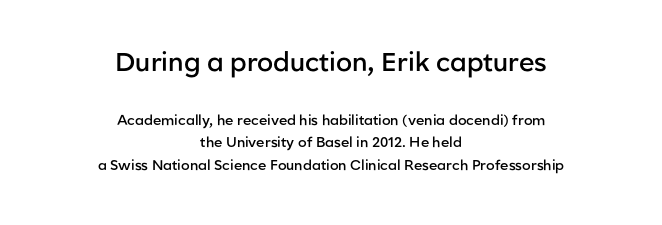
Look at the stroke-to-counter ratio: somewhat heavy, a semibold. The lines sit at an ordinary, default distance from one another. The earlier block is typeset at a bigger size than the later block. Underlining? Definitely not there. Do the letters lean? They stand straight. Visually the block forms a symmetrical silhouette, jagged on both flanks.
